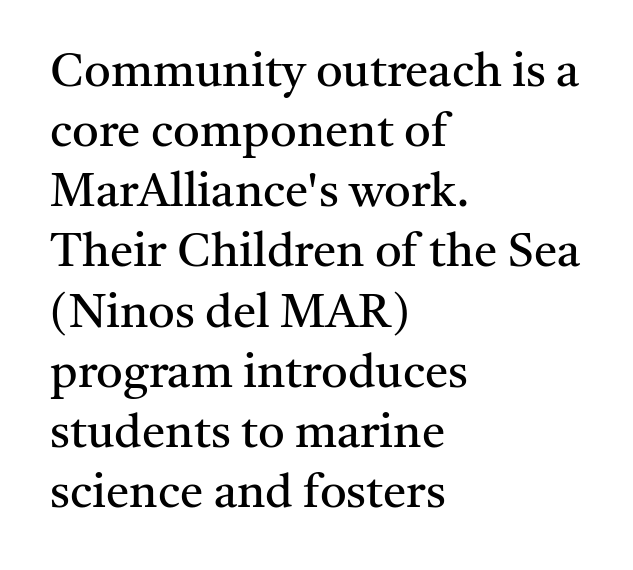
Q: Is the text bold? A: No.
Q: Is the text italic (slanted)? A: No, it is upright.
Q: Is the typeface a serif or a sans-serif typeface? A: Serif.
Q: Is the text underlined? A: No.
Q: How is the paragraph aligned? A: Left-aligned.
Q: Is the spacing between letters normal or unusually wide? A: Normal.
Q: Is the spacing between lines tight, normal or loose? A: Normal.
Q: Width (condensed, normal, or wide)? A: Normal.
Q: Stroke contrast? A: Medium.
Q: x-height? A: Medium.
Q: Monospaced? A: No.
